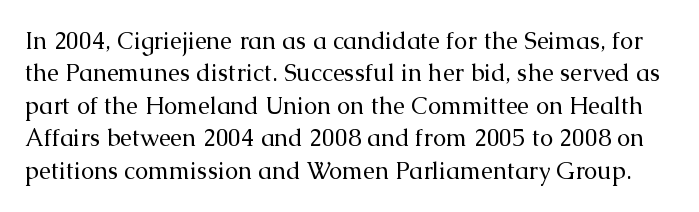
The image shows 24 px text type, upright; set normal line spacing (1.35x), normal letter spacing, not underlined.
